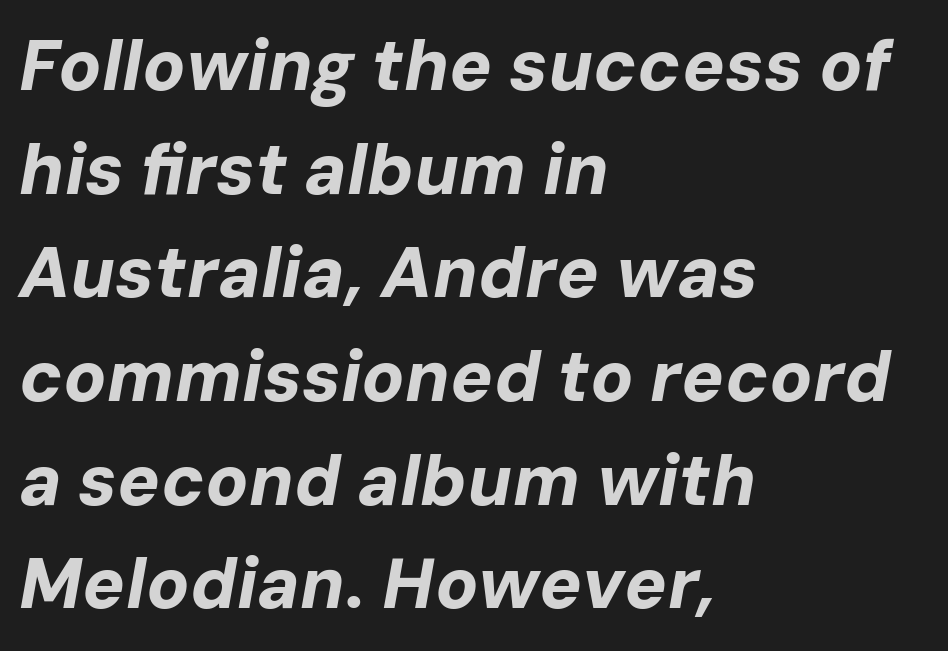
{"italic": "yes", "lean": "right", "slant_degrees": 10, "bold": "yes", "weight": "bold", "width": "normal", "stroke_contrast": "low", "x_height": "medium", "monospaced": "no", "underline": "no", "align": "left", "line_spacing": "normal", "line_spacing_ratio": 1.46, "letter_spacing": "normal", "letter_spacing_em": 0.0, "glyph_px": 71}
